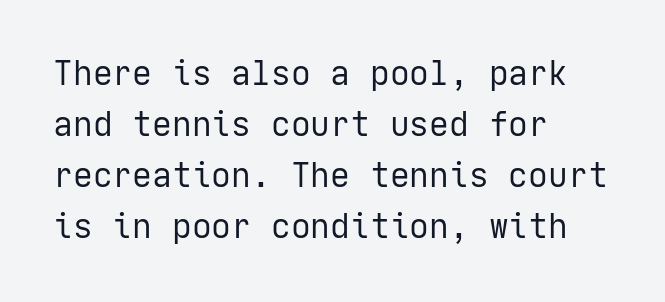
{"serif": "no", "italic": "no", "bold": "no", "weight": "regular", "width": "normal", "stroke_contrast": "low", "x_height": "medium", "underline": "no", "align": "left", "line_spacing": "normal", "line_spacing_ratio": 1.55, "letter_spacing": "normal", "letter_spacing_em": 0.0, "glyph_px": 33}
